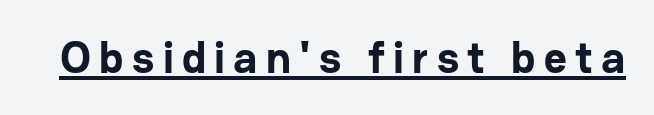
The image shows 44 px bold sans-serif type, upright; set underlined; low stroke contrast and a medium x-height.
